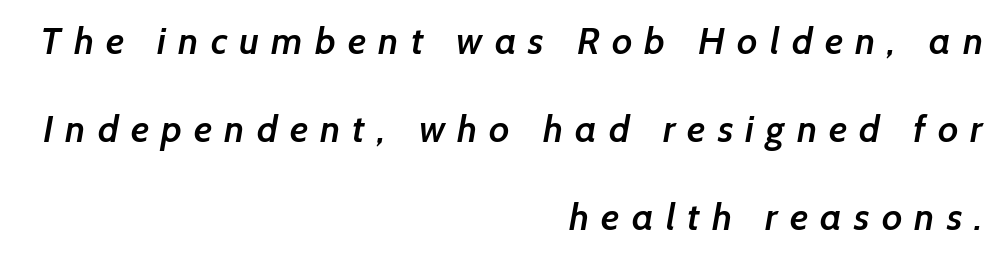
The image shows 38 px semibold sans-serif type; set right-aligned, loose line spacing (2.31x), unusually wide letter spacing (+0.32 em), not underlined; low stroke contrast and a medium x-height.
